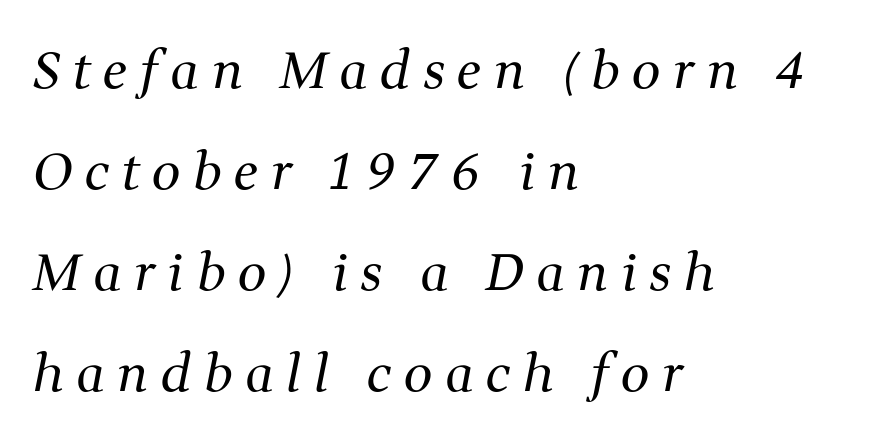
{"serif": "yes", "italic": "yes", "lean": "right", "slant_degrees": 11, "bold": "no", "weight": "regular", "width": "normal", "stroke_contrast": "medium", "x_height": "medium", "monospaced": "no", "underline": "no", "align": "left", "line_spacing": "loose", "line_spacing_ratio": 1.98, "letter_spacing": "wide", "letter_spacing_em": 0.25, "glyph_px": 51}
